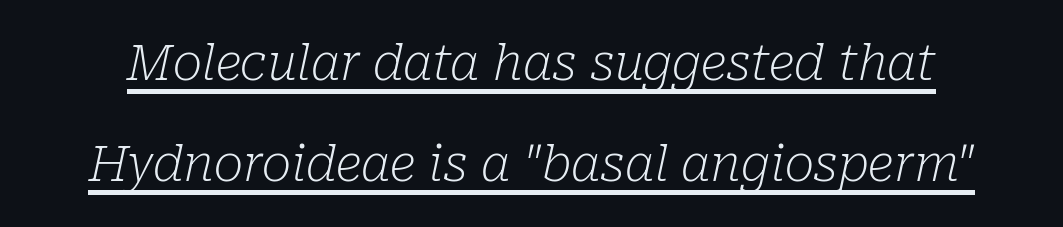
A quiet, ordinary-to-light weight characterises the typeface. Each letter keeps its own natural width here, so spacing adapts to shape. Vertically, the passage feels expansive, rows floating well apart. You can tell from the footed stems that serif type was used. This sample uses an oblique cut, with every glyph tilted off the vertical. The sample's only ornament is a line tracing under the words.
